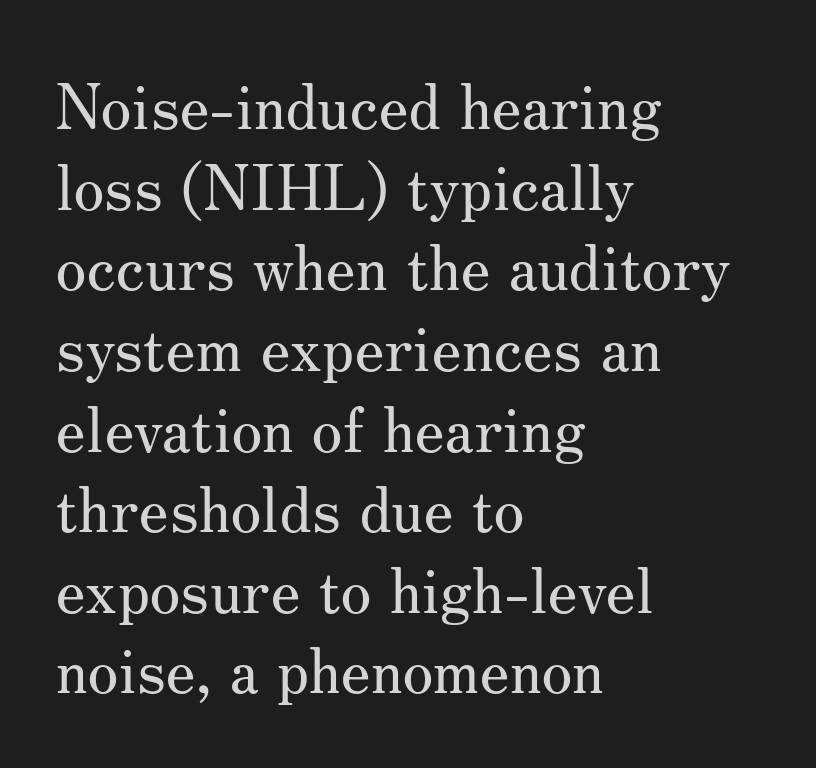
Note: serifs present on the glyphs. Quick note: not italic, upright. The strokes carry an ordinary text weight at most. Anything drawn beneath the words? Only blank space.
